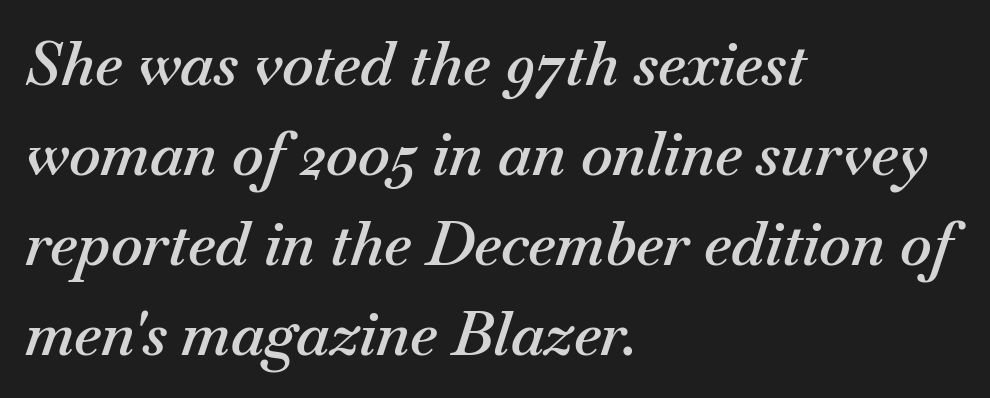
Q: Is the text bold? A: Semi-bold.
Q: Is the text italic (slanted)? A: Yes, it leans right by about 18 degrees.
Q: Is the text underlined? A: No.
Q: How is the paragraph aligned? A: Left-aligned.
Q: Is the spacing between letters normal or unusually wide? A: Normal.
Q: Is the spacing between lines tight, normal or loose? A: Normal.
Q: Width (condensed, normal, or wide)? A: Normal.
Q: Stroke contrast? A: Medium.
Q: x-height? A: Small.
Q: Monospaced? A: No.
